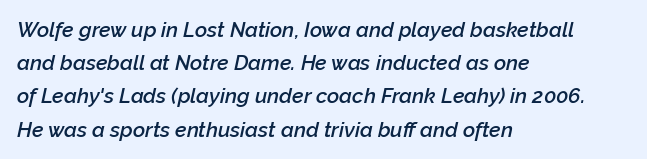
{"italic": "yes", "lean": "right", "slant_degrees": 12, "bold": "semi", "underline": "no", "align": "left", "line_spacing": "normal", "line_spacing_ratio": 1.58, "letter_spacing": "normal", "letter_spacing_em": 0.0, "glyph_px": 21}
